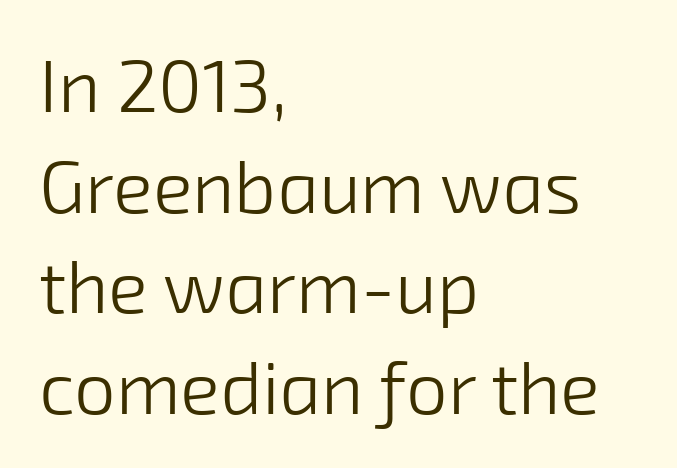
The image shows 74 px light sans-serif type; set left-aligned, normal line spacing (1.36x), normal letter spacing, not underlined; low stroke contrast and a medium x-height.
